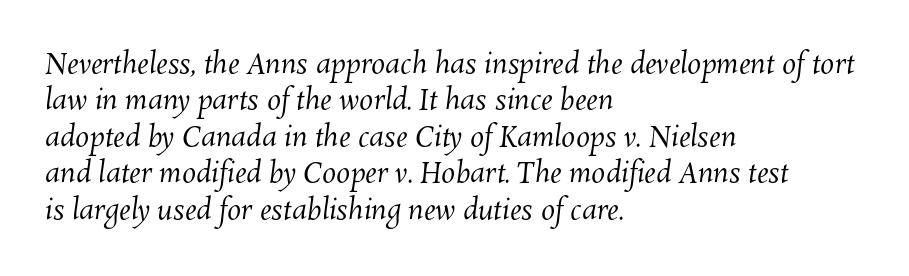
Q: Is the text bold? A: No.
Q: Is the text underlined? A: No.
Q: How is the paragraph aligned? A: Left-aligned.
Q: Is the spacing between letters normal or unusually wide? A: Normal.
Q: Is the spacing between lines tight, normal or loose? A: Normal.
Q: Width (condensed, normal, or wide)? A: Normal.
Q: Stroke contrast? A: Medium.
Q: x-height? A: Medium.
Q: Monospaced? A: No.
